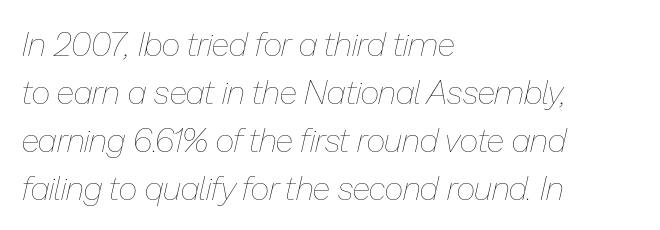
The image shows 33 px thin type, italic (leaning right); set left-aligned, normal line spacing (1.45x), normal letter spacing, not underlined; low stroke contrast and a medium x-height.
